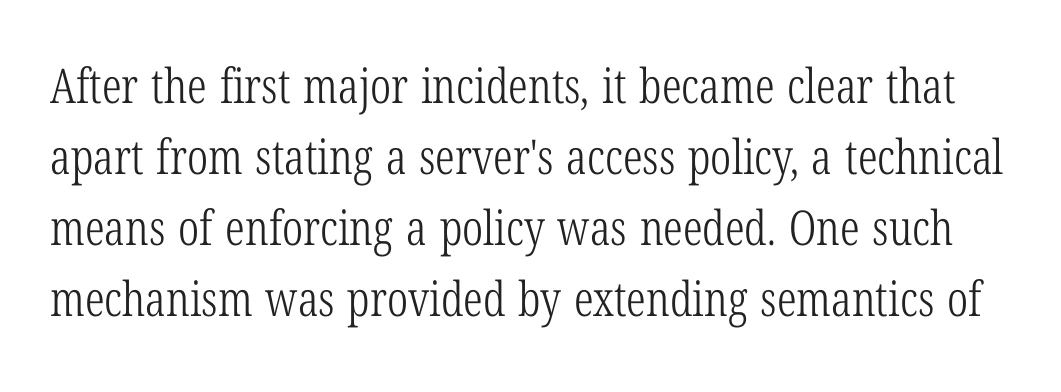
The image shows 48 px light, condensed serif type, upright; set normal line spacing (1.48x), normal letter spacing, not underlined; low stroke contrast and a medium x-height.
